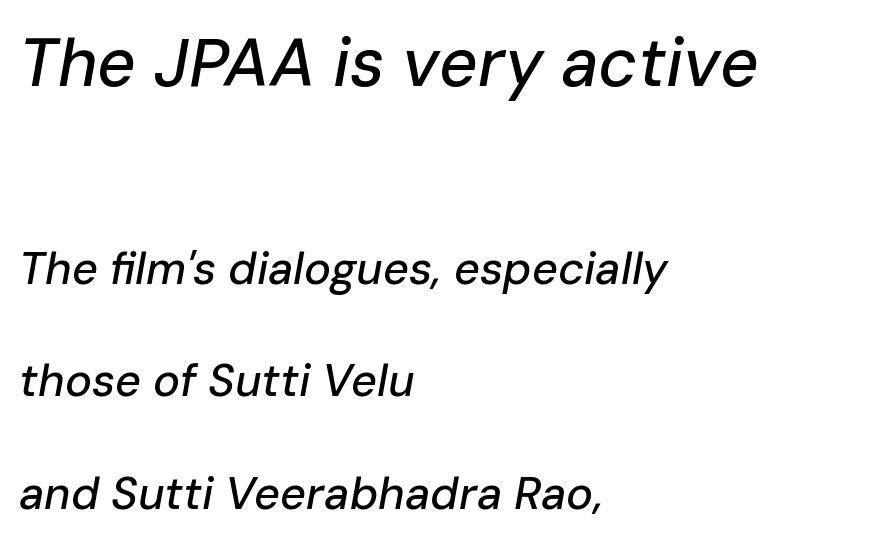
The lettering tilts uniformly, giving the passage an italic look. The earlier block is typeset at a bigger size than the later block. A typesetter would call this leading open, well beyond the default. Each row of text sits above clean, open space. These lines are rendered in a variable-pitch font. The paragraph has a hard left edge and a soft right edge.
